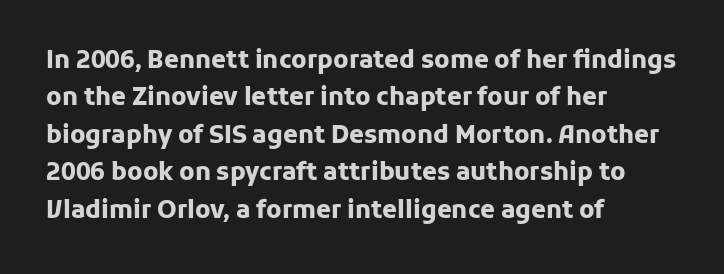
Underline: absent. Strokes here are thick enough to call this a true bold. This block has exactly the height ordinary leading produces. Standard letterfit; no display-style spreading of the glyphs. The lines are quadded left.
